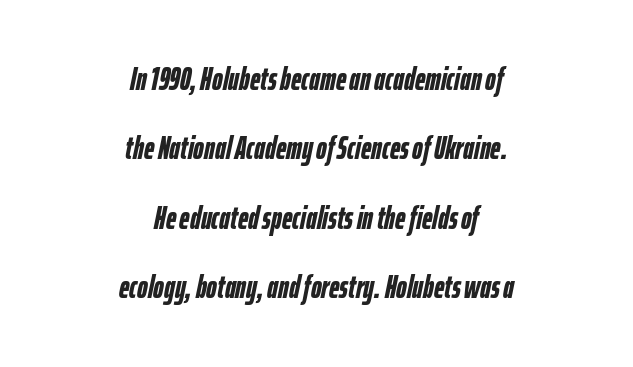
{"italic": "yes", "lean": "right", "slant_degrees": 12, "bold": "yes", "weight": "semibold", "width": "condensed", "stroke_contrast": "low", "x_height": "medium", "monospaced": "no", "underline": "no", "align": "center", "line_spacing": "loose", "line_spacing_ratio": 2.17, "letter_spacing": "normal", "letter_spacing_em": 0.0, "glyph_px": 32}
